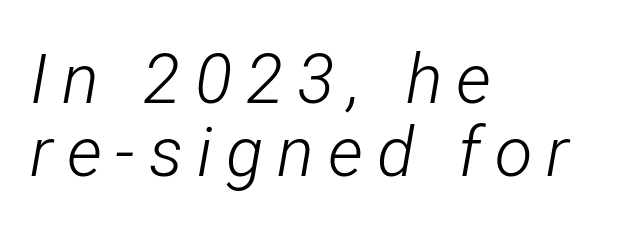
Quick note: italic. Each line starts at the same left margin while the right side varies. Honestly, the rows look squashed on top of each other. Spacing between characters has been opened up far beyond the box default.
